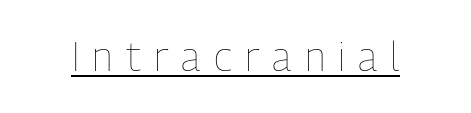
A typesetter would mark this as roman, not italic. The string is rendered with underlining switched on. Weight: not bold — regular or lighter. Looks like regular typesetting: each glyph gets only the width it needs. Compared with typical body copy, the letter spacing here is much looser.
